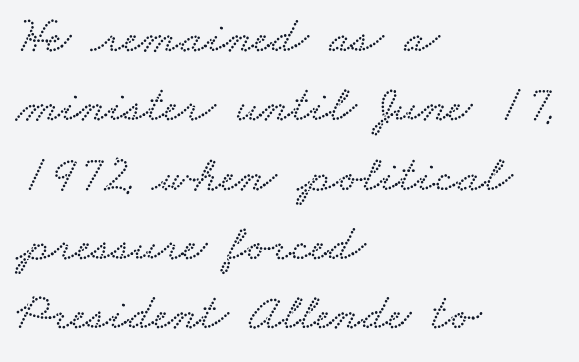
Q: Is the text underlined? A: No.
Q: How is the paragraph aligned? A: Left-aligned.
Q: Is the spacing between letters normal or unusually wide? A: Normal.
Q: Is the spacing between lines tight, normal or loose? A: Normal.
Q: Width (condensed, normal, or wide)? A: Wide.
Q: Stroke contrast? A: Low.
Q: x-height? A: Small.
Q: Monospaced? A: No.
